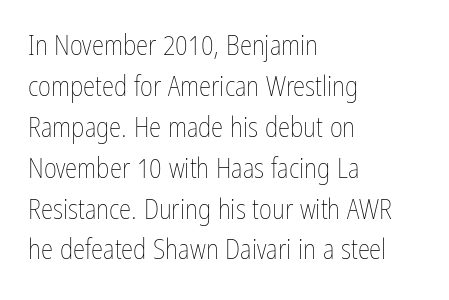
The image shows 28 px thin, condensed type, upright; set left-aligned, normal line spacing (1.46x), normal letter spacing, not underlined; low stroke contrast and a medium x-height.
